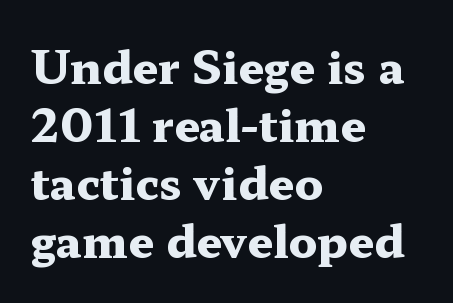
{"serif": "yes", "italic": "no", "bold": "yes", "weight": "heavy", "width": "wide", "stroke_contrast": "medium", "x_height": "medium", "monospaced": "no", "underline": "no", "align": "left", "line_spacing": "normal", "line_spacing_ratio": 1.29, "letter_spacing": "normal", "letter_spacing_em": 0.0, "glyph_px": 45}
